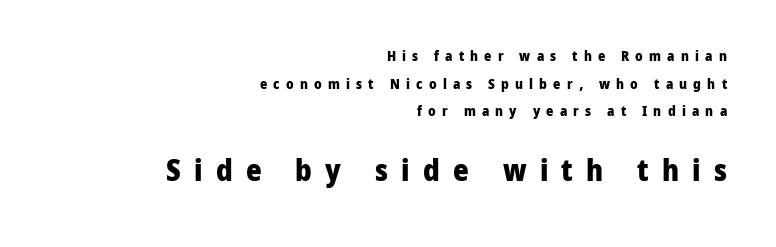
A sans-serif font was chosen for this passage. In terms of posture, this sample is upright. Each new line begins a long way beneath the previous one. Which of the two is more prominent by size? The second, at the bottom. Here the designer chose a conventional face with non-uniform glyph widths. What weight is shown? A full bold with thick strokes.
